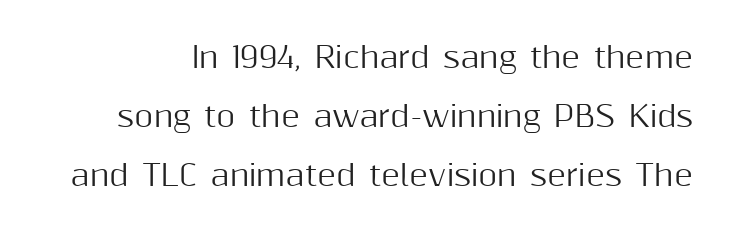
The image shows 29 px sans-serif type, upright; set loose line spacing (2.04x), normal letter spacing, not underlined; medium stroke contrast and a medium x-height.
